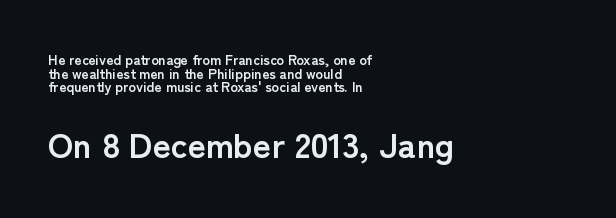
{"serif": "no", "italic": "no", "bold": "yes", "weight": "semibold", "width": "normal", "stroke_contrast": "low", "x_height": "medium", "monospaced": "no", "underline": "no", "align": "left", "line_spacing": "tight", "line_spacing_ratio": 0.98, "letter_spacing": "normal", "letter_spacing_em": 0.0, "larger_block": "second", "size_ratio": 2.5, "glyph_px": 35}
